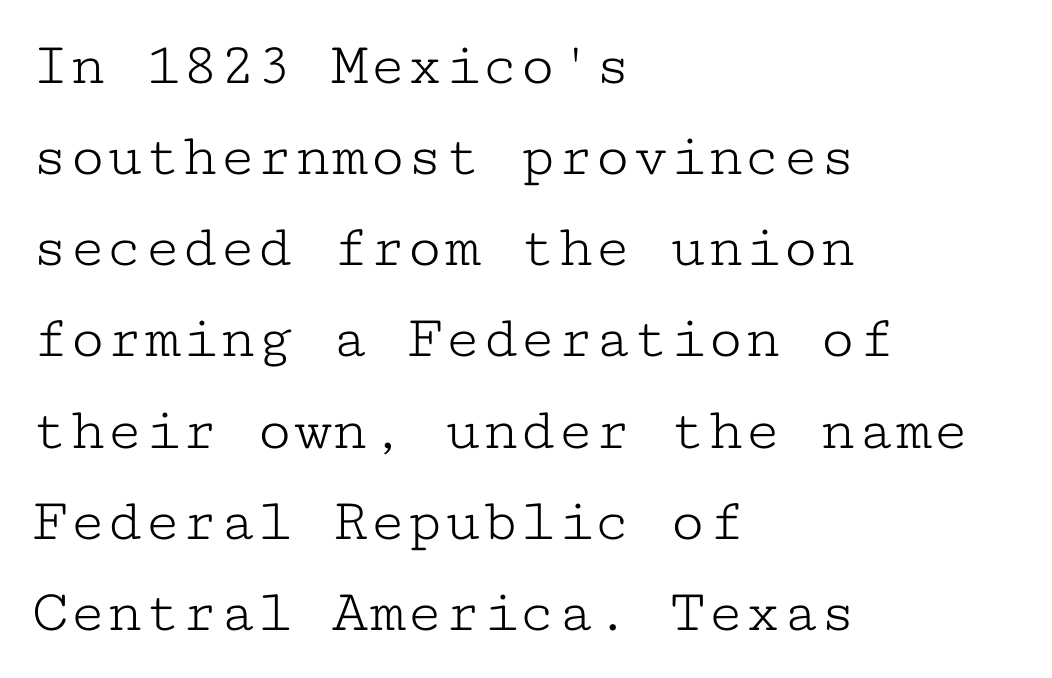
Q: Is the text bold? A: No.
Q: Is the text italic (slanted)? A: No, it is upright.
Q: Is the typeface a serif or a sans-serif typeface? A: Serif.
Q: Is the text underlined? A: No.
Q: How is the paragraph aligned? A: Left-aligned.
Q: Is the spacing between letters normal or unusually wide? A: Normal.
Q: Is the spacing between lines tight, normal or loose? A: Normal.
Q: Width (condensed, normal, or wide)? A: Wide.
Q: Stroke contrast? A: Low.
Q: x-height? A: Medium.
Q: Monospaced? A: Yes.
